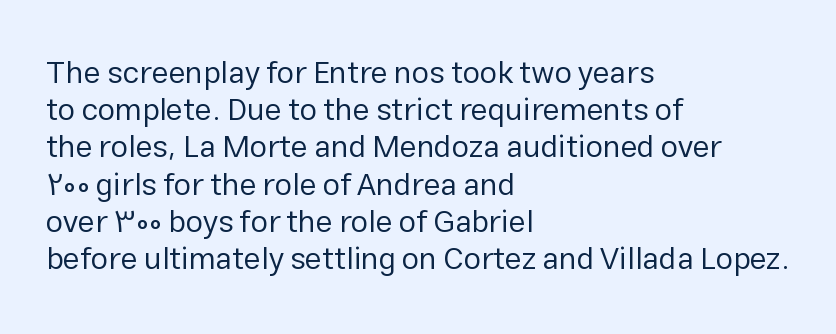
Q: Is the text bold? A: No.
Q: Is the text italic (slanted)? A: No, it is upright.
Q: Is the typeface a serif or a sans-serif typeface? A: Sans-serif.
Q: Is the text underlined? A: No.
Q: How is the paragraph aligned? A: Left-aligned.
Q: Is the spacing between letters normal or unusually wide? A: Normal.
Q: Width (condensed, normal, or wide)? A: Normal.
Q: Stroke contrast? A: Low.
Q: x-height? A: Medium.
Q: Monospaced? A: No.
